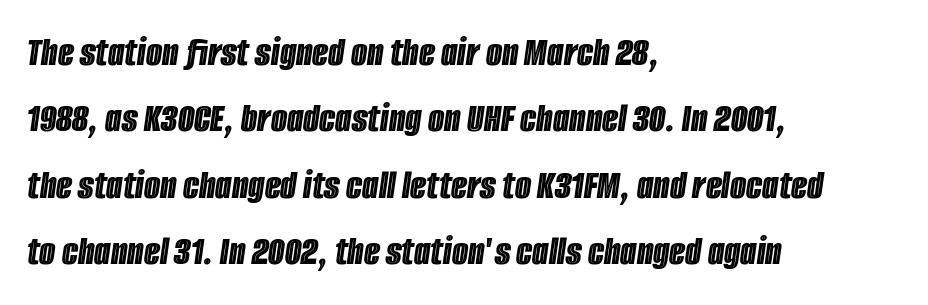
Leftover space on each line is placed entirely after the last word. These lines keep a tight, regular rhythm from letter to letter. Notice how the stems are inclined rather than vertical — that's the hallmark of italics. The letters advance in unequal steps, a hallmark of proportional type. The foot of each line stays bare and open. Interline gaps are of average width in this sample.
